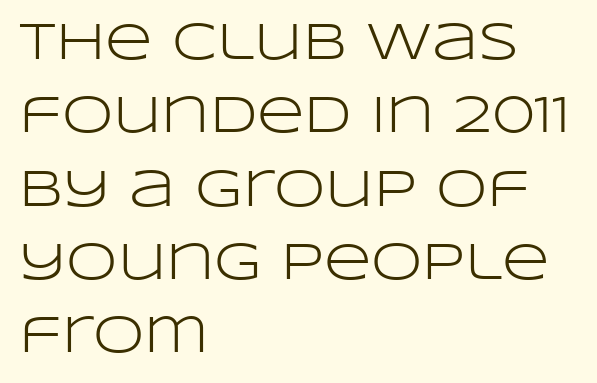
Each line starts at the same left margin while the right side varies. No word sits above an underline. Characters follow at the spacing the type designer built in. Every stem runs plumb, perpendicular to the baseline. If you measured baseline to baseline, you'd find a middling distance.
